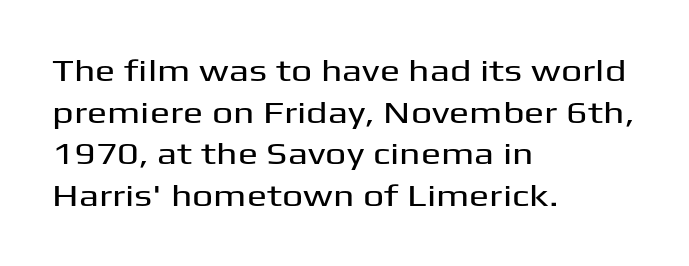
The image shows 30 px wide sans-serif type, upright; set left-aligned, normal line spacing (1.39x), normal letter spacing, not underlined; medium stroke contrast and a medium x-height.
